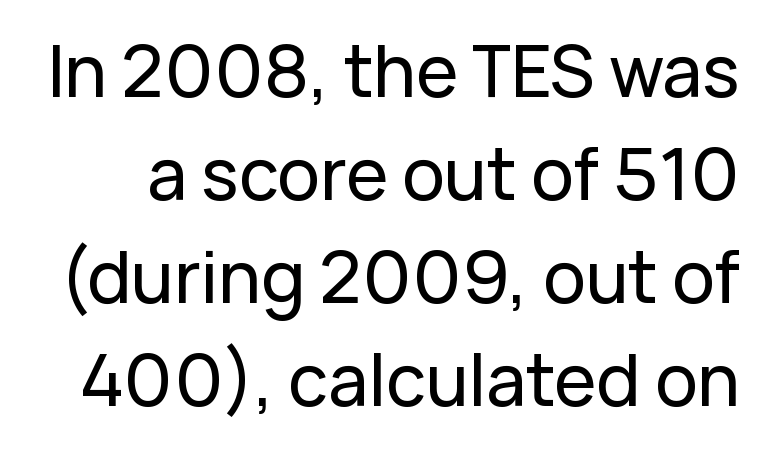
Does extra space separate the letters? No, they use regular spacing. Reading down the column, the eye jumps a familiar distance to each next line. Serifs: no, the terminals of the letterforms are clean. Check under the words: just untouched page.
